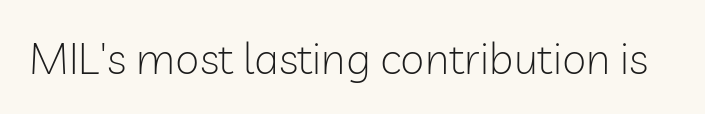
The image shows 44 px light sans-serif type, upright; set normal letter spacing, not underlined; low stroke contrast and a medium x-height.
